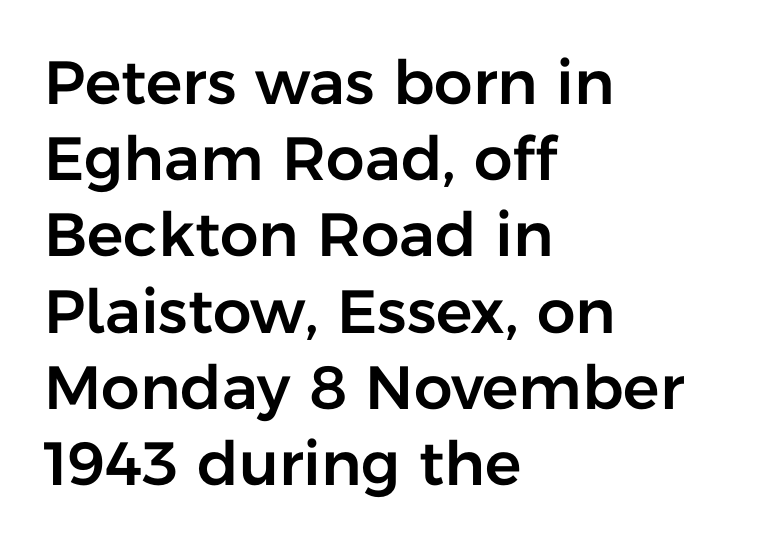
Q: Is the text italic (slanted)? A: No, it is upright.
Q: Is the typeface a serif or a sans-serif typeface? A: Sans-serif.
Q: Is the text underlined? A: No.
Q: How is the paragraph aligned? A: Left-aligned.
Q: Is the spacing between letters normal or unusually wide? A: Normal.
Q: Is the spacing between lines tight, normal or loose? A: Normal.
Q: Width (condensed, normal, or wide)? A: Normal.
Q: Stroke contrast? A: Low.
Q: x-height? A: Medium.
Q: Monospaced? A: No.
